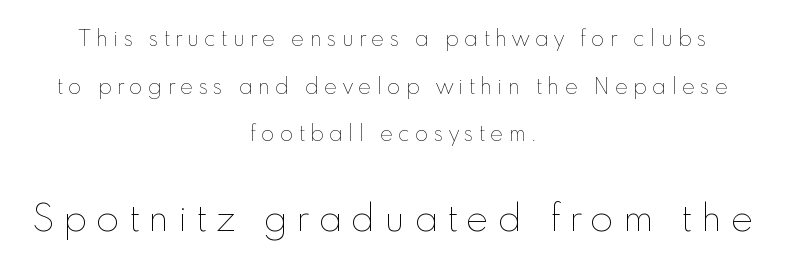
Small over large — that's the arrangement of the two blocks here. This sample uses expanded letter spacing, leaving extra air between glyphs. Honestly, there is no underline to notice here at all. These lines are rendered in a variable-pitch font. A centered setting, common on invitations and titles, is used for this passage.
